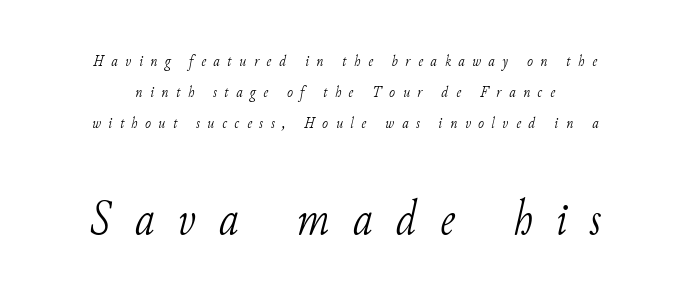
Characters are canted at an angle relative to the baseline's perpendicular. There is plenty of visible air inserted between adjacent glyphs. Heft: none added — not bold. Examine the stroke ends and you'll spot serifs.
